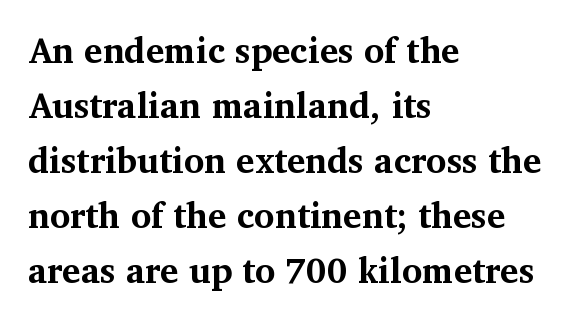
These lines stack with their left ends in a neat column. Nobody touched the tracking dial on this one. The glyphs are unaccompanied by any horizontal stroke below them. Do the letters lean? They stand straight.
